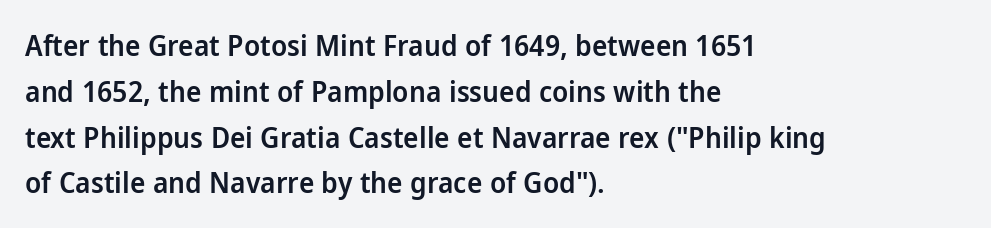
{"serif": "no", "italic": "no", "bold": "semi", "weight": "semibold", "width": "normal", "stroke_contrast": "low", "x_height": "medium", "monospaced": "no", "underline": "no", "align": "left", "line_spacing": "normal", "line_spacing_ratio": 1.58, "letter_spacing": "normal", "letter_spacing_em": 0.0, "glyph_px": 29}
